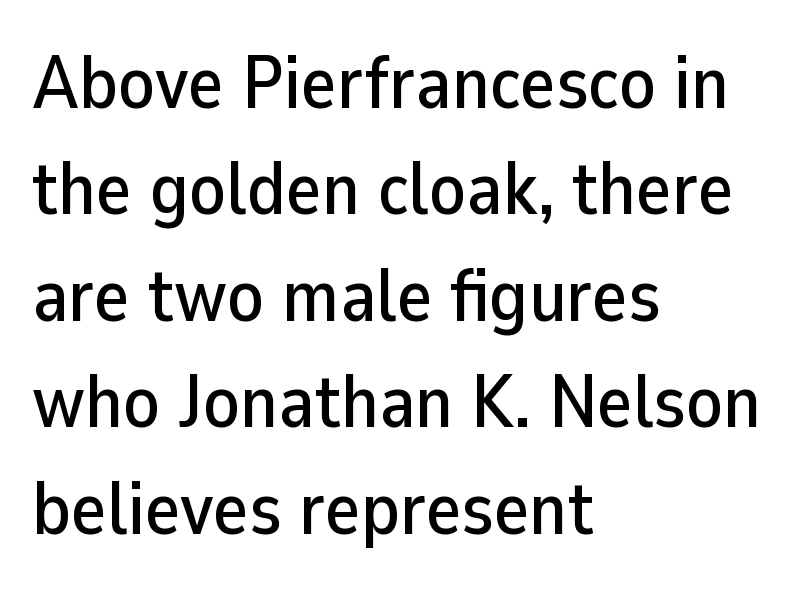
{"serif": "no", "italic": "no", "width": "normal", "stroke_contrast": "low", "x_height": "medium", "monospaced": "no", "underline": "no", "align": "left", "line_spacing": "normal", "line_spacing_ratio": 1.42, "letter_spacing": "normal", "letter_spacing_em": 0.0, "glyph_px": 75}
